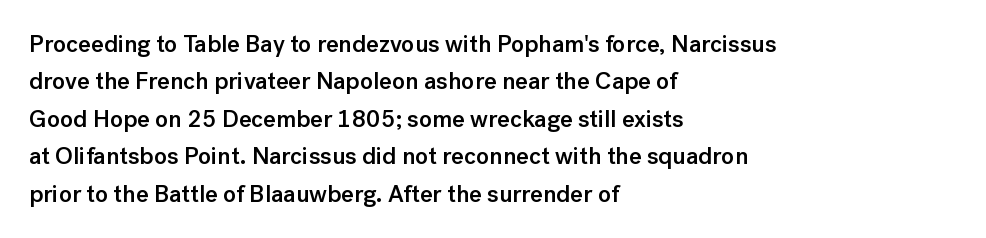
Q: Is the text bold? A: Semi-bold.
Q: Is the text italic (slanted)? A: No, it is upright.
Q: Is the text underlined? A: No.
Q: How is the paragraph aligned? A: Left-aligned.
Q: Is the spacing between letters normal or unusually wide? A: Normal.
Q: Is the spacing between lines tight, normal or loose? A: Normal.
